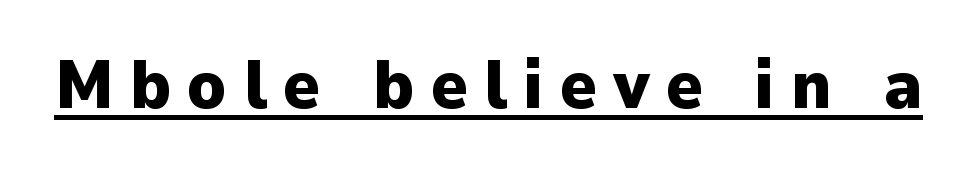
{"serif": "no", "italic": "no", "bold": "yes", "weight": "heavy", "width": "normal", "stroke_contrast": "low", "x_height": "medium", "monospaced": "no", "underline": "yes", "letter_spacing": "wide", "letter_spacing_em": 0.24, "glyph_px": 69}
